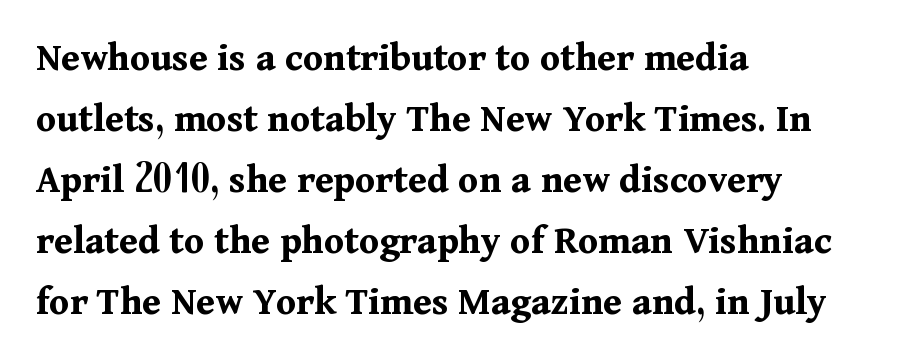
This rendering leaves character spacing at its baseline value. Glance below the letters and you will spot only blank space. These lines are set flush left with a ragged right edge. Is this a fixed-width face? No — the glyphs have proportional, varying widths. Italic? Not at all — the glyphs are vertical.
